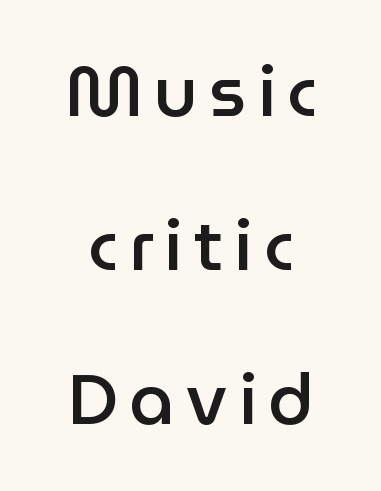
{"serif": "no", "italic": "no", "bold": "semi", "weight": "semibold", "width": "normal", "stroke_contrast": "low", "x_height": "medium", "monospaced": "no", "underline": "no", "align": "center", "line_spacing": "loose", "line_spacing_ratio": 2.17, "glyph_px": 71}
